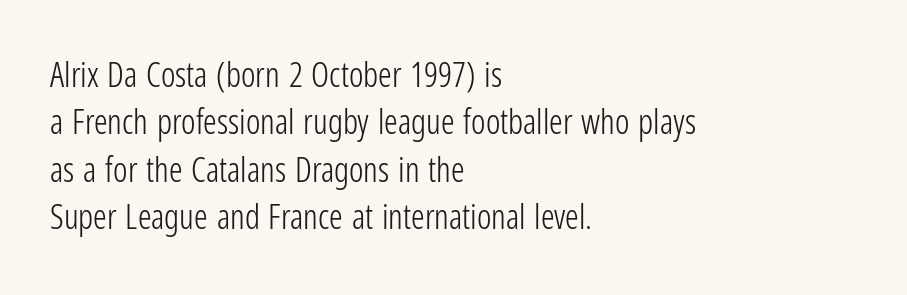
{"serif": "no", "italic": "no", "bold": "no", "weight": "light", "width": "condensed", "stroke_contrast": "low", "x_height": "medium", "monospaced": "no", "underline": "no", "align": "left", "line_spacing": "normal", "line_spacing_ratio": 1.39, "letter_spacing": "normal", "letter_spacing_em": 0.0, "glyph_px": 34}
